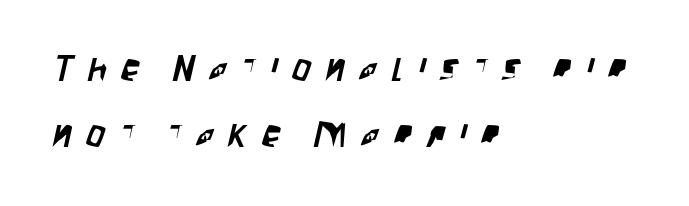
A typesetter would call this proportional, since set widths differ per character. Between one letter and the next there's a generous, obvious gap. The text was rendered using a sans face with plain stroke endings. Glance below the letters and you will spot only blank space.
